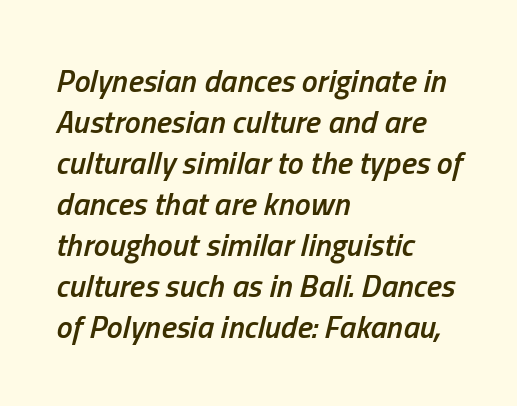
{"italic": "yes", "lean": "right", "slant_degrees": 13, "bold": "semi", "weight": "semibold", "width": "condensed", "stroke_contrast": "low", "x_height": "medium", "monospaced": "no", "underline": "no", "align": "left", "line_spacing": "normal", "line_spacing_ratio": 1.28, "letter_spacing": "normal", "letter_spacing_em": 0.0, "glyph_px": 32}
